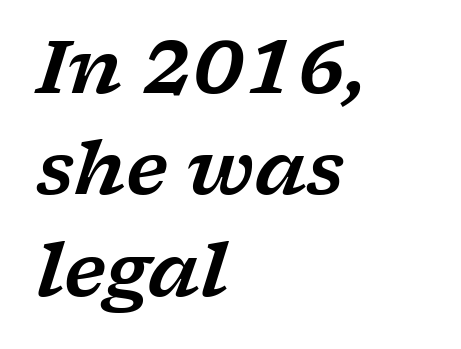
Compared with typical body copy, the letter spacing here is the same. The lines sit at an ordinary, default distance from one another. The foot of each line stays bare and open. Classification — serif. Typeset ragged right — the left edge is the straight one.
